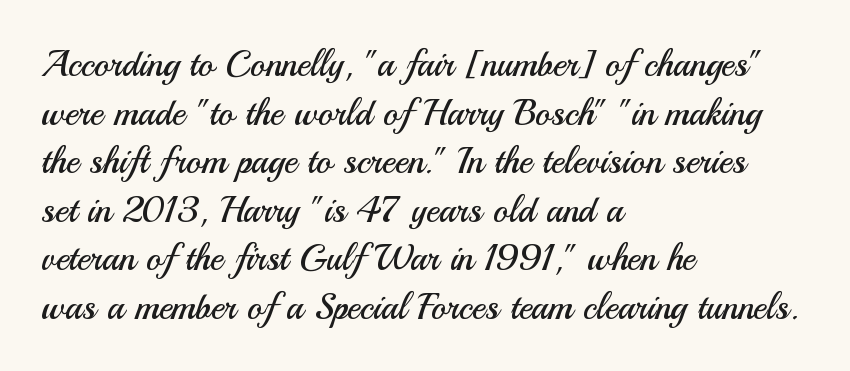
{"serif": "no", "bold": "no", "weight": "regular", "width": "normal", "stroke_contrast": "medium", "x_height": "small", "monospaced": "no", "underline": "no", "align": "left", "line_spacing": "normal", "line_spacing_ratio": 1.35, "letter_spacing": "normal", "letter_spacing_em": 0.0, "glyph_px": 36}
